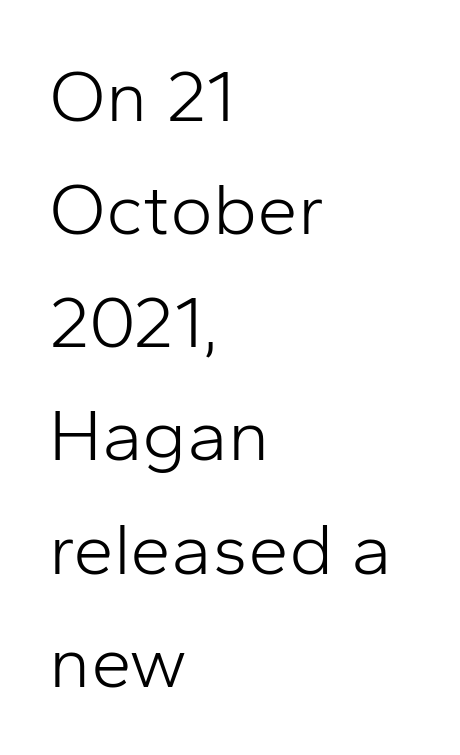
{"serif": "no", "italic": "no", "bold": "no", "weight": "light", "width": "normal", "stroke_contrast": "low", "x_height": "medium", "monospaced": "no", "underline": "no", "align": "left", "line_spacing": "normal", "line_spacing_ratio": 1.55, "letter_spacing": "normal", "letter_spacing_em": 0.0, "glyph_px": 73}
